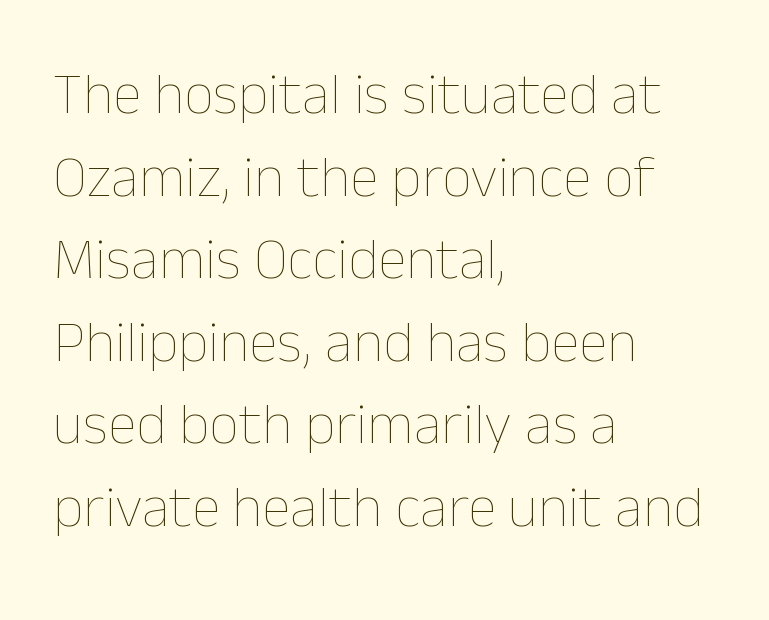
A clean baseline with only descenders dipping below it. Students, note that the glyphs here touch the page at normal intervals. Ascenders rise straight up at ninety degrees. In CSS terms this would be text-align: left. The rendering uses natural spacing where letterforms have individual widths.
